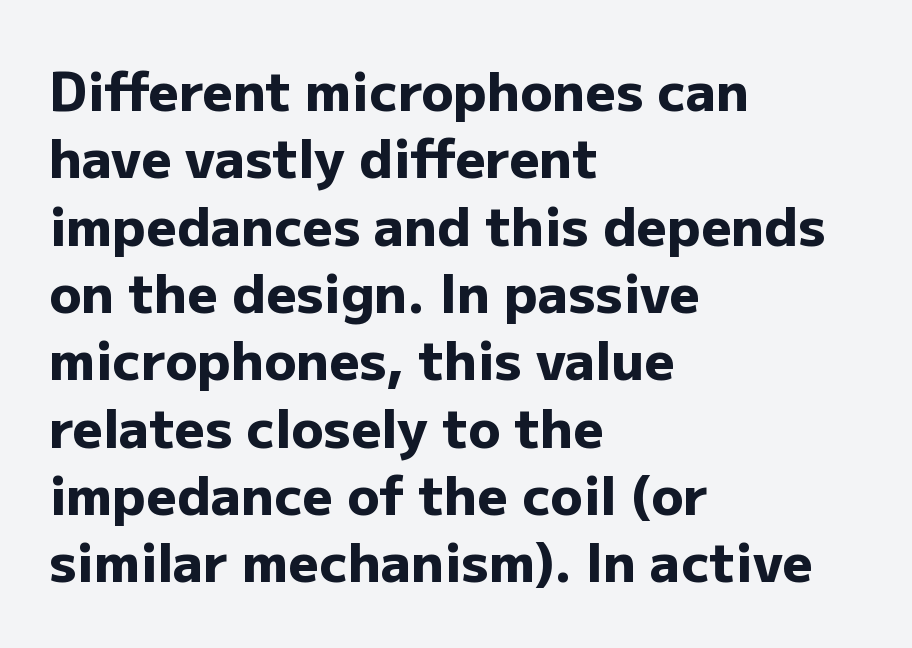
Baseline-to-baseline distance is the conventional proportion of letter height. The rendering keeps characters at their native spacing. Weight: bold. When letters stand straight like this, we call the style roman or upright. These lines are composed in type without serifs. The compositor pushed each line to the left boundary.
